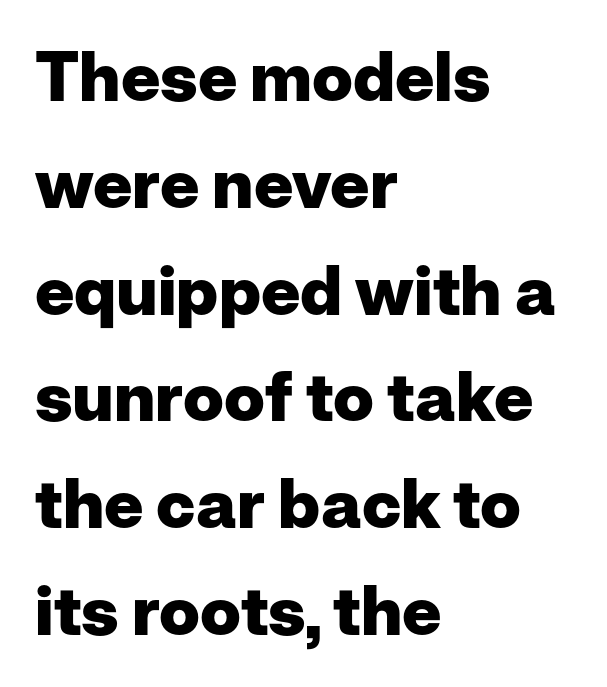
Line beginnings align vertically; line endings do not. You could not count columns in this text — the font is proportionally spaced. Are there feet on the stems? There aren't — it's a sans. Does the weight exceed regular? Yes, all the way to bold.
